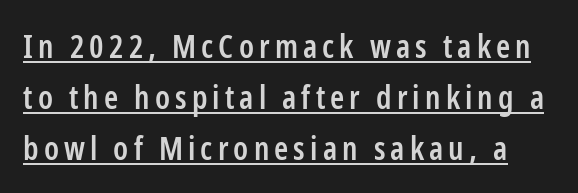
The image shows 32 px semibold, condensed sans-serif type, upright; set normal line spacing (1.59x), underlined; low stroke contrast and a medium x-height.
